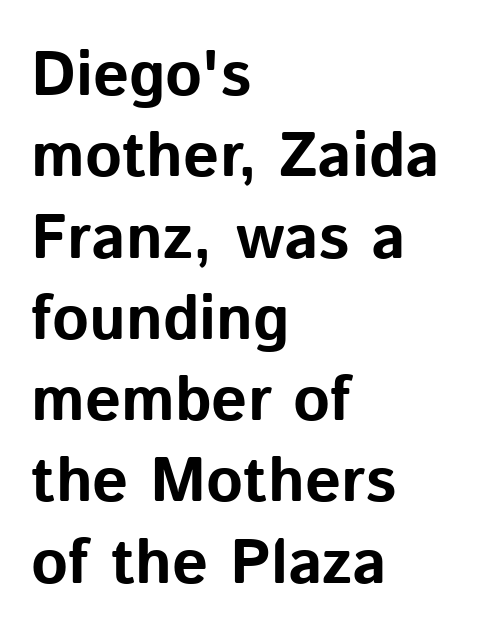
The image shows 63 px bold sans-serif type, upright; set left-aligned, normal line spacing (1.29x), normal letter spacing, not underlined; low stroke contrast and a medium x-height.
